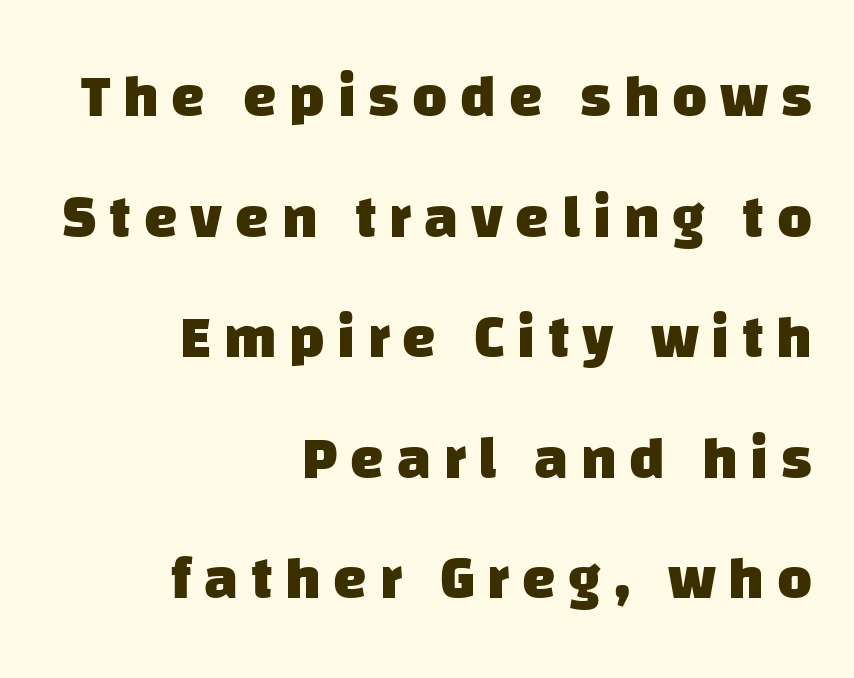
Q: Is the text bold? A: Yes.
Q: Is the typeface a serif or a sans-serif typeface? A: Sans-serif.
Q: Is the text underlined? A: No.
Q: How is the paragraph aligned? A: Right-aligned.
Q: Is the spacing between letters normal or unusually wide? A: Unusually wide.
Q: Is the spacing between lines tight, normal or loose? A: Loose.
Q: Width (condensed, normal, or wide)? A: Normal.
Q: Stroke contrast? A: Low.
Q: x-height? A: Large.
Q: Monospaced? A: No.
